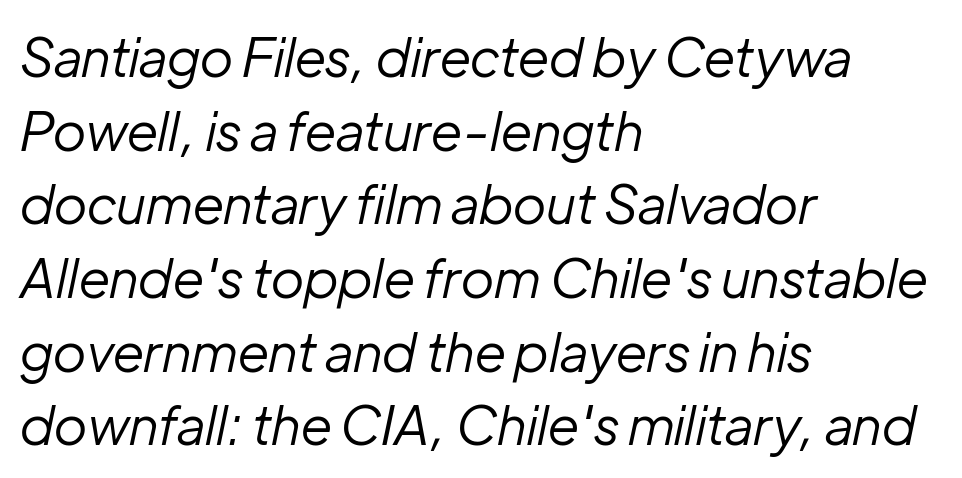
{"italic": "yes", "lean": "right", "slant_degrees": 12, "bold": "no", "weight": "regular", "width": "normal", "stroke_contrast": "low", "x_height": "medium", "monospaced": "no", "underline": "no", "align": "left", "line_spacing": "normal", "line_spacing_ratio": 1.39, "letter_spacing": "normal", "letter_spacing_em": 0.0, "glyph_px": 53}
